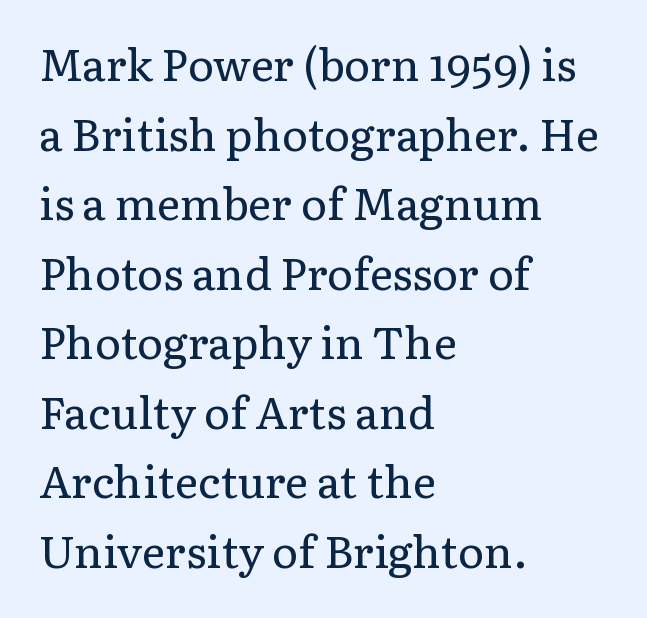
{"serif": "yes", "italic": "no", "bold": "no", "weight": "regular", "width": "normal", "stroke_contrast": "low", "x_height": "medium", "monospaced": "no", "underline": "no", "align": "left", "line_spacing": "normal", "line_spacing_ratio": 1.58, "letter_spacing": "normal", "letter_spacing_em": 0.0, "glyph_px": 44}
